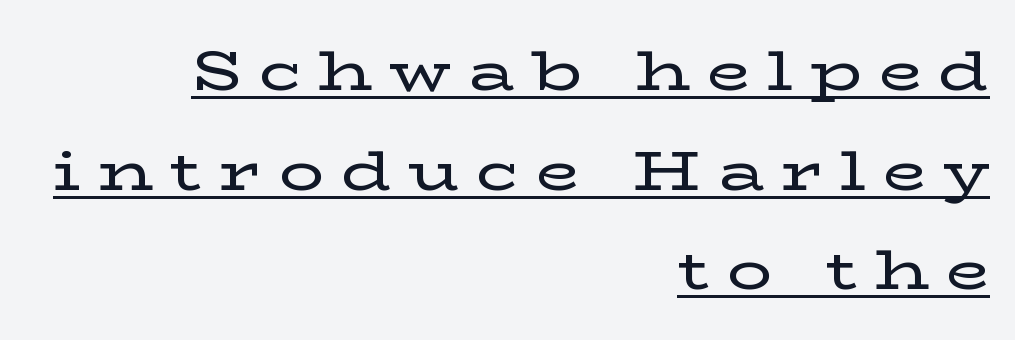
Unlike italic type, these characters show no tilt at all. The paragraph shown leans on its right margin. Think of a printed novel: that variable character pitch is what you see here. In designer terms, the underline attribute is active on this setting. A typesetter would label this face a serif.
